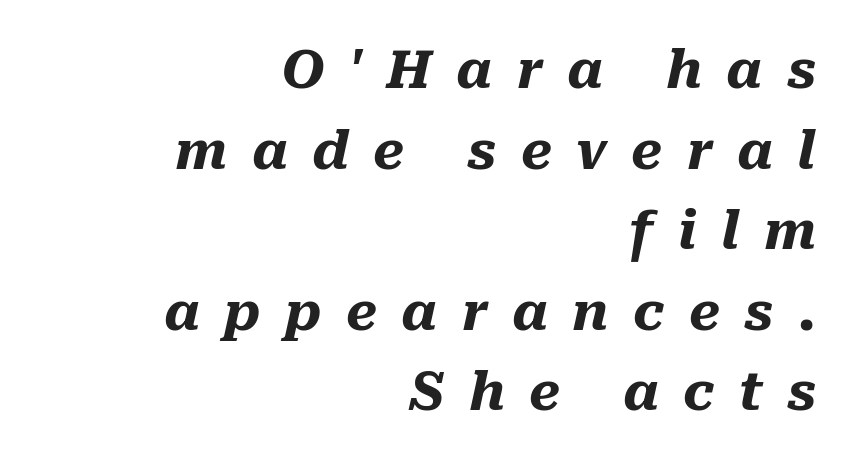
The image shows 53 px heavy type, italic (leaning right); set right-aligned, normal line spacing (1.52x), unusually wide letter spacing (+0.46 em), not underlined; medium stroke contrast and a medium x-height.
